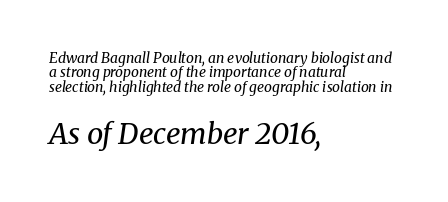
Q: Is the text bold? A: No.
Q: Is the text italic (slanted)? A: Yes, it leans right by about 8 degrees.
Q: Is the typeface a serif or a sans-serif typeface? A: Serif.
Q: Is the text underlined? A: No.
Q: How is the paragraph aligned? A: Left-aligned.
Q: Is the spacing between letters normal or unusually wide? A: Normal.
Q: Is the spacing between lines tight, normal or loose? A: Tight.
Q: Which block of text is set in a larger size, the first (top) or the second (bottom)? A: The second (bottom) one.
Q: Width (condensed, normal, or wide)? A: Normal.
Q: Stroke contrast? A: Medium.
Q: x-height? A: Medium.
Q: Monospaced? A: No.
